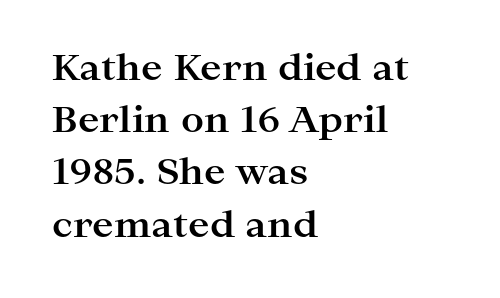
{"serif": "yes", "italic": "no", "bold": "yes", "weight": "bold", "width": "wide", "stroke_contrast": "high", "x_height": "medium", "monospaced": "no", "underline": "no", "align": "left", "line_spacing": "normal", "line_spacing_ratio": 1.45, "letter_spacing": "normal", "letter_spacing_em": 0.0, "glyph_px": 36}
